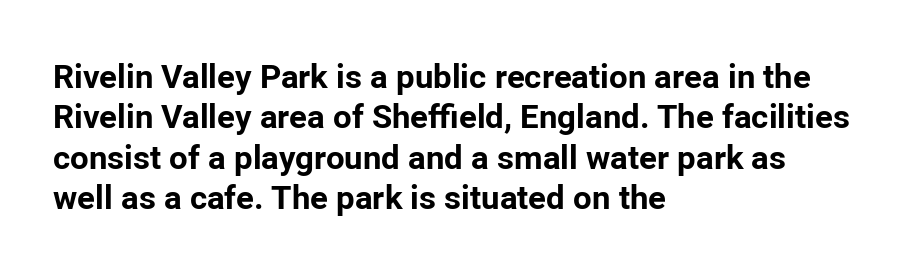
Anything drawn beneath the words? Only blank space. Looks like regular typesetting: each glyph gets only the width it needs. Nothing unusual about the tracking: characters are spaced as the font intends. Does the type have serifs? No, each stem ends abruptly. Is there any slant? The stems are plumb. Is the type bold? Yes — the strokes are clearly thick and heavy.
